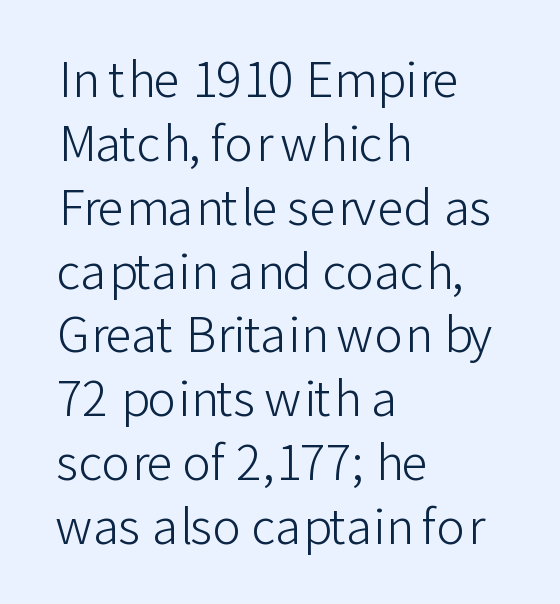
Left-aligned paragraph, ragged on the right. Nope, not italic — everything's standing straight. Clear beneath every line of the passage. The cut favours lightness, reaching ordinary text weight at its darkest. Serifs: no, the terminals of the letterforms are clean.
